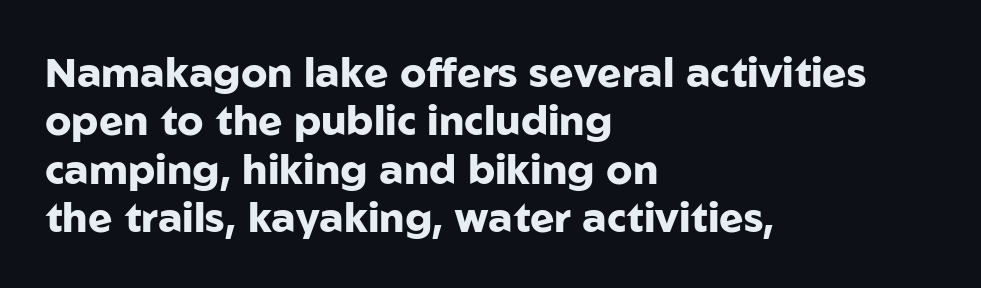
The image shows 41 px heavy sans-serif type, upright; set left-aligned, line spacing 1.18x, normal letter spacing, not underlined; low stroke contrast and a medium x-height.
